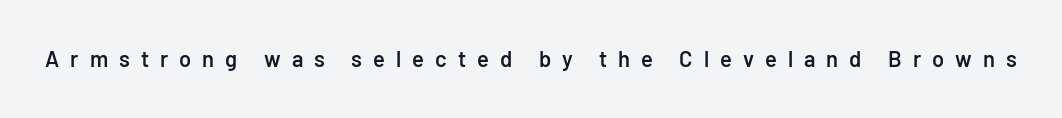
Unlike italic type, these characters show no tilt at all. This rendering widens character spacing well past its baseline value. Lines of text with bare space underneath. A somewhat darkened texture: the type is semibold rather than bold.
